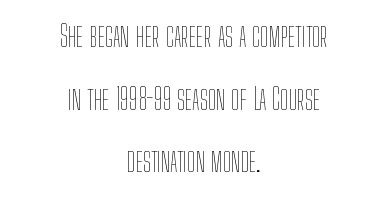
{"italic": "no", "bold": "no", "weight": "thin", "width": "condensed", "stroke_contrast": "low", "x_height": "medium", "monospaced": "no", "underline": "no", "align": "center", "line_spacing": "loose", "line_spacing_ratio": 2.09, "letter_spacing": "normal", "letter_spacing_em": 0.0, "glyph_px": 30}
